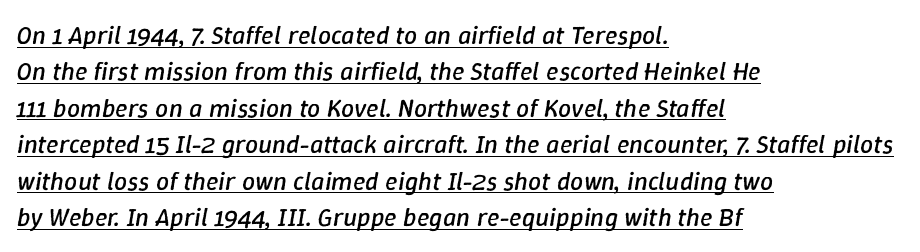
If you drew a line through each stem, it would be angled. This rendering uses left alignment, leaving the right contour irregular. These lines sit exactly where default settings would place them. In terms of letterspacing, this is plain default setting.
